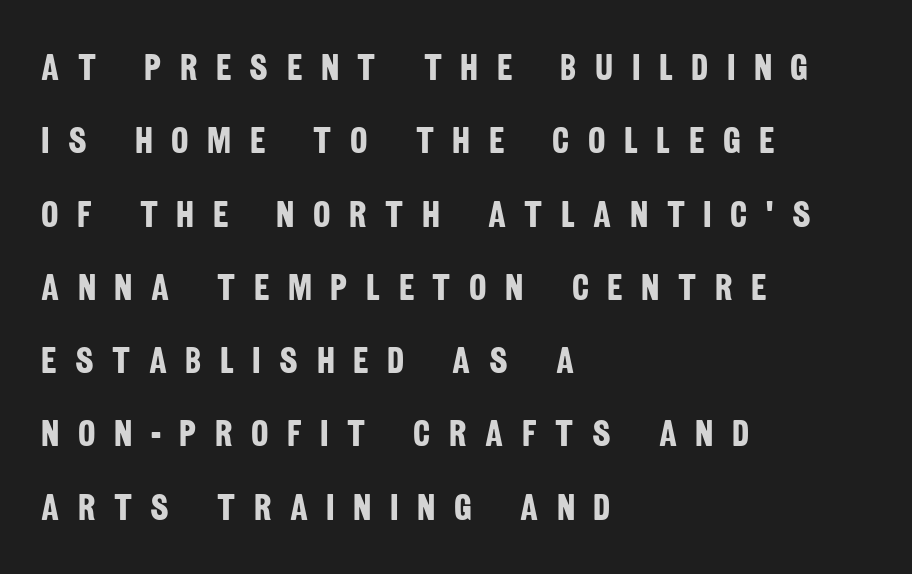
{"serif": "no", "bold": "yes", "weight": "bold", "width": "condensed", "stroke_contrast": "low", "x_height": "large", "monospaced": "no", "underline": "no", "align": "left", "line_spacing": "loose", "line_spacing_ratio": 1.98, "letter_spacing": "wide", "letter_spacing_em": 0.5, "glyph_px": 37}
